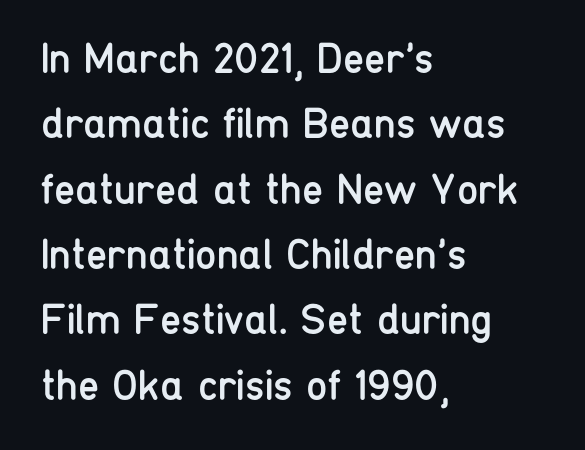
Q: Is the text bold? A: No.
Q: Is the text italic (slanted)? A: No, it is upright.
Q: Is the typeface a serif or a sans-serif typeface? A: Sans-serif.
Q: Is the text underlined? A: No.
Q: How is the paragraph aligned? A: Left-aligned.
Q: Is the spacing between letters normal or unusually wide? A: Normal.
Q: Is the spacing between lines tight, normal or loose? A: Normal.
Q: Width (condensed, normal, or wide)? A: Condensed.
Q: Stroke contrast? A: Low.
Q: x-height? A: Medium.
Q: Monospaced? A: No.
